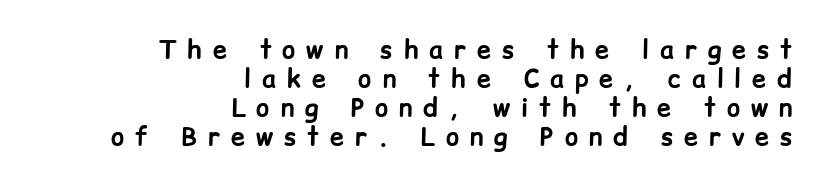
{"italic": "no", "bold": "yes", "underline": "no", "align": "right", "line_spacing_ratio": 1.16, "letter_spacing": "wide", "letter_spacing_em": 0.44, "glyph_px": 25}
